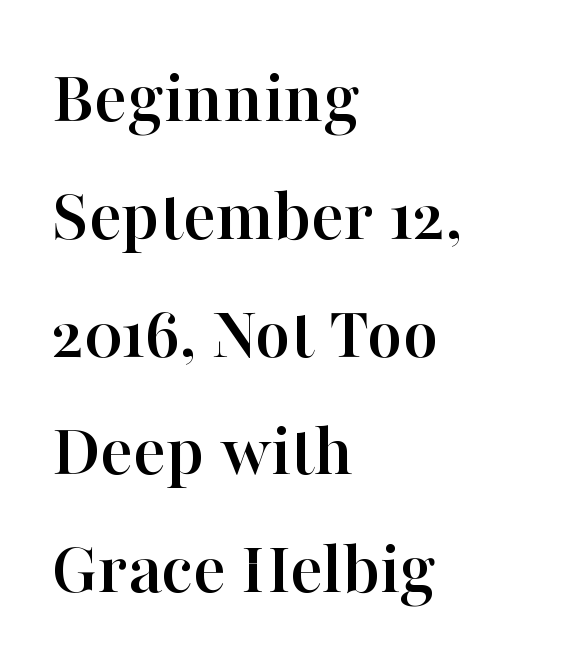
{"serif": "yes", "italic": "no", "width": "normal", "stroke_contrast": "high", "x_height": "medium", "monospaced": "no", "underline": "no", "align": "left", "line_spacing": "normal", "line_spacing_ratio": 1.53, "letter_spacing": "normal", "letter_spacing_em": 0.0, "glyph_px": 77}
